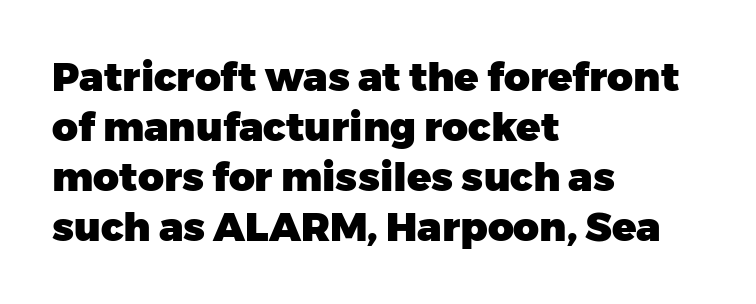
Heavy, bold letterforms. Reading down the block, your eye returns to a fixed left position each line. Between one letter and the next there's only the usual sliver of space. The vertical gap from one line to the next is medium.
